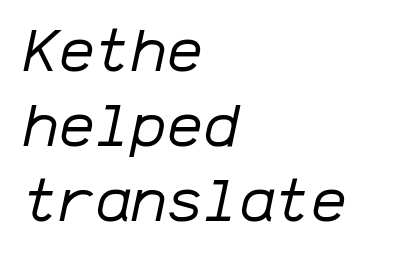
The image shows 60 px regular-weight type, italic (leaning right), monospaced; set left-aligned, normal line spacing (1.25x), normal letter spacing, not underlined; low stroke contrast and a medium x-height.
